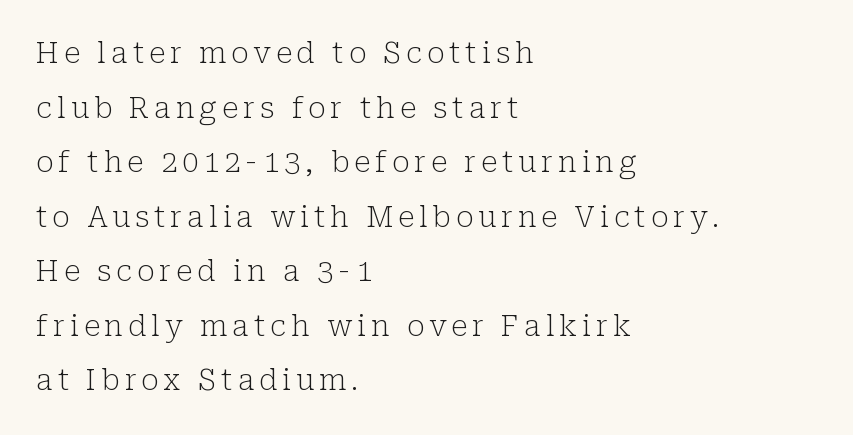
Q: Is the text bold? A: No.
Q: Is the text italic (slanted)? A: No, it is upright.
Q: Is the typeface a serif or a sans-serif typeface? A: Serif.
Q: Is the text underlined? A: No.
Q: How is the paragraph aligned? A: Left-aligned.
Q: Width (condensed, normal, or wide)? A: Normal.
Q: Stroke contrast? A: Low.
Q: x-height? A: Medium.
Q: Monospaced? A: No.
